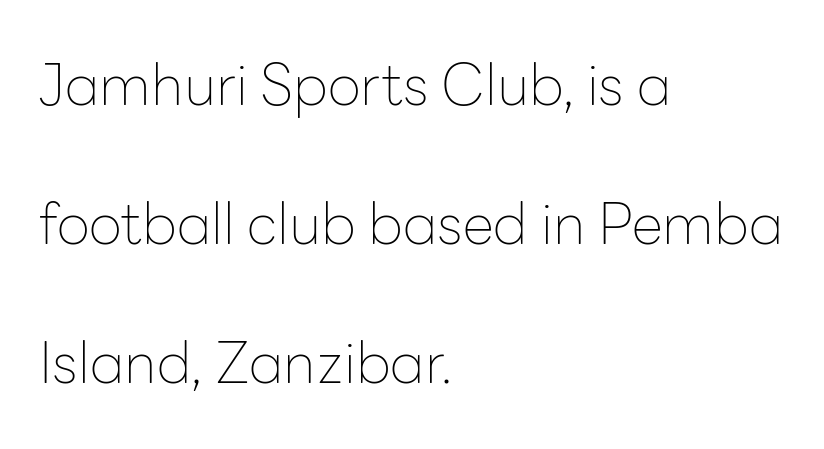
Widely set lines give the paragraph a tall, airy silhouette. The area under the type is left untouched. Students, note that the glyphs here touch the page at normal intervals. Typographically, this falls in the sans-serif category. The type sits square on the baseline with zero lean. The font sits on the lighter half of the weight spectrum, regular included.
